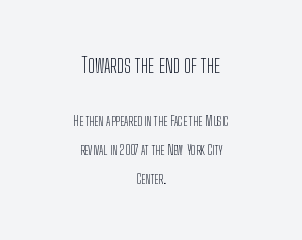
The line texture is even and compact thanks to regular tracking. The letterforms sit at book weight or below. The earlier block is typeset at a bigger size than the later block. Unlike italic type, these characters show no tilt at all.
